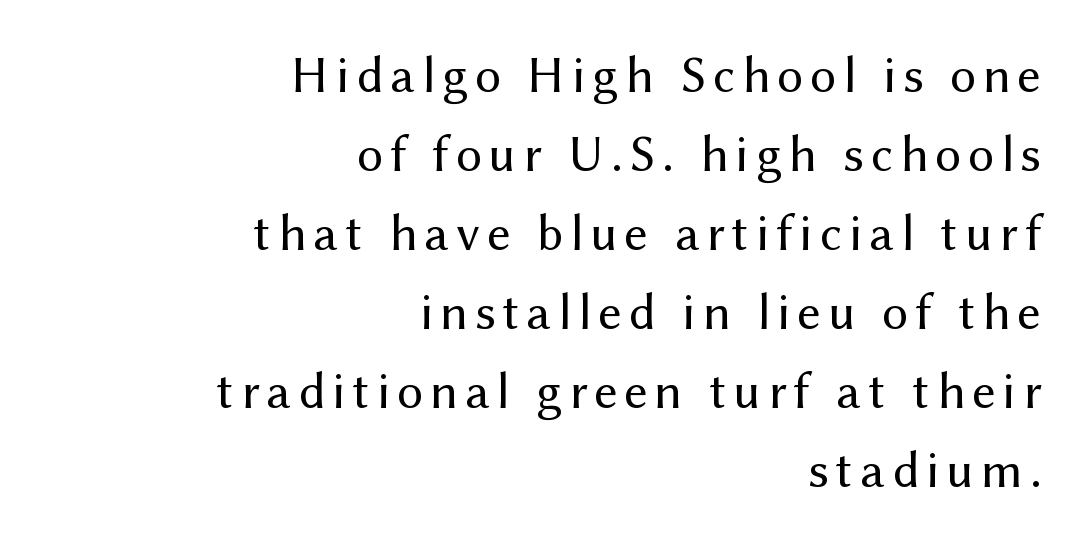
{"serif": "no", "italic": "no", "bold": "no", "weight": "regular", "width": "normal", "stroke_contrast": "medium", "x_height": "medium", "monospaced": "no", "underline": "no", "align": "right", "line_spacing": "normal", "line_spacing_ratio": 1.52, "glyph_px": 52}
